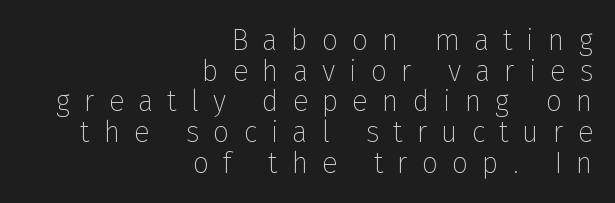
The image shows 29 px thin sans-serif type, upright; set right-aligned, tight line spacing (1.06x), unusually wide letter spacing (+0.48 em), not underlined; low stroke contrast and a medium x-height.
